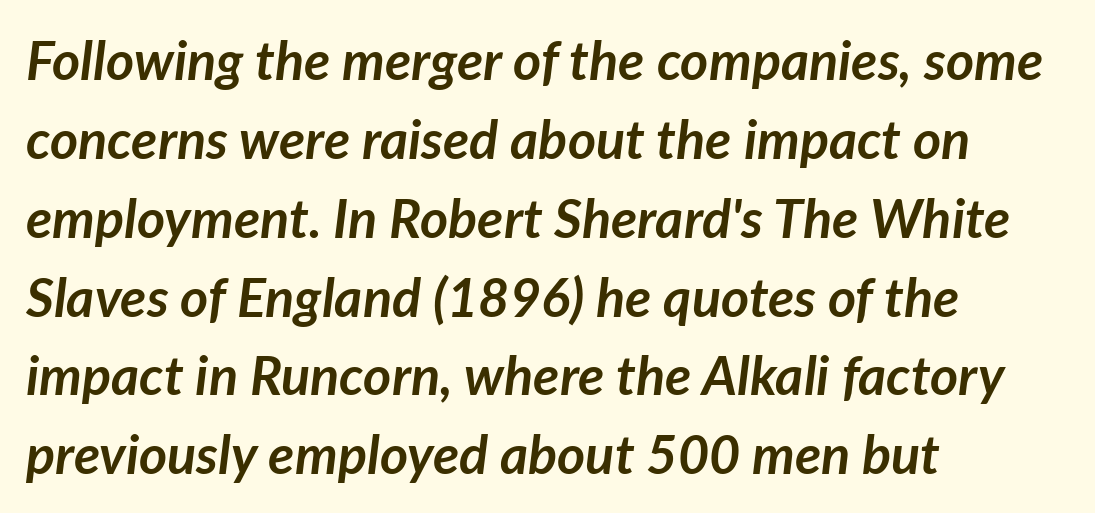
Q: Is the text bold? A: Yes.
Q: Is the text italic (slanted)? A: Yes, it leans right by about 7 degrees.
Q: Is the text underlined? A: No.
Q: How is the paragraph aligned? A: Left-aligned.
Q: Is the spacing between letters normal or unusually wide? A: Normal.
Q: Is the spacing between lines tight, normal or loose? A: Normal.
Q: Width (condensed, normal, or wide)? A: Normal.
Q: Stroke contrast? A: Low.
Q: x-height? A: Medium.
Q: Monospaced? A: No.
